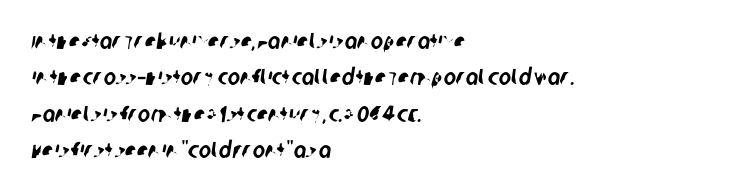
The image shows 23 px text type; set left-aligned, normal line spacing (1.58x), normal letter spacing, not underlined.
